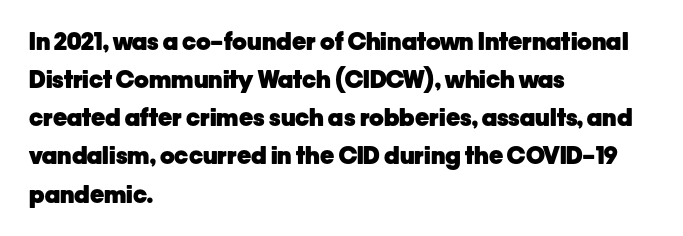
Q: Is the text bold? A: Yes.
Q: Is the text italic (slanted)? A: No, it is upright.
Q: Is the text underlined? A: No.
Q: How is the paragraph aligned? A: Left-aligned.
Q: Is the spacing between letters normal or unusually wide? A: Normal.
Q: Is the spacing between lines tight, normal or loose? A: Normal.
